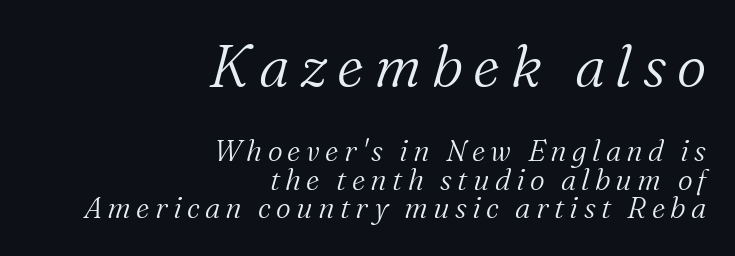
Q: Is the text bold? A: No.
Q: Is the text italic (slanted)? A: Yes, it leans right by about 16 degrees.
Q: Is the typeface a serif or a sans-serif typeface? A: Serif.
Q: Is the text underlined? A: No.
Q: How is the paragraph aligned? A: Right-aligned.
Q: Is the spacing between lines tight, normal or loose? A: Tight.
Q: Which block of text is set in a larger size, the first (top) or the second (bottom)? A: The first (top) one.
Q: Width (condensed, normal, or wide)? A: Normal.
Q: Stroke contrast? A: Medium.
Q: x-height? A: Medium.
Q: Monospaced? A: No.
